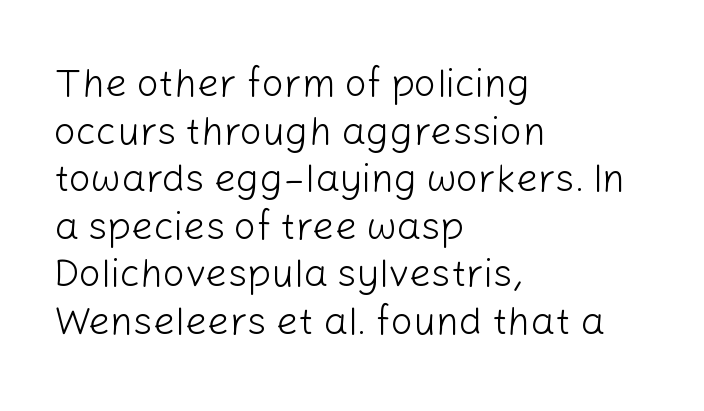
{"serif": "no", "italic": "no", "bold": "no", "weight": "light", "width": "normal", "stroke_contrast": "low", "x_height": "medium", "monospaced": "no", "underline": "no", "align": "left", "line_spacing_ratio": 1.22, "letter_spacing": "normal", "letter_spacing_em": 0.0, "glyph_px": 39}
